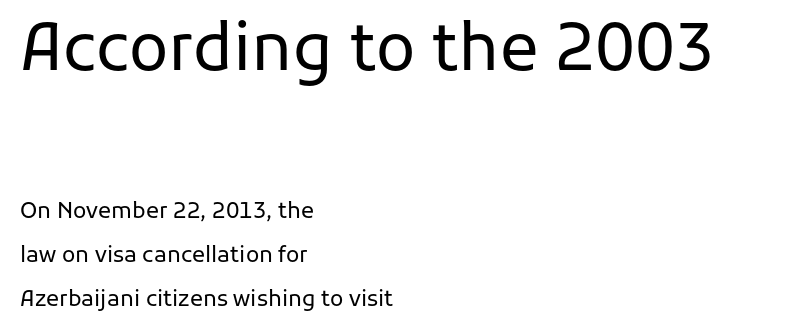
Scale decreases going downward across the two blocks. Only glyphs here, with clear space below each row. The rendering anchors every line to the left-hand side. These lines were composed using upright roman letters. Think of a printed novel: that variable character pitch is what you see here. This sample uses plain, unmodified letter spacing.
